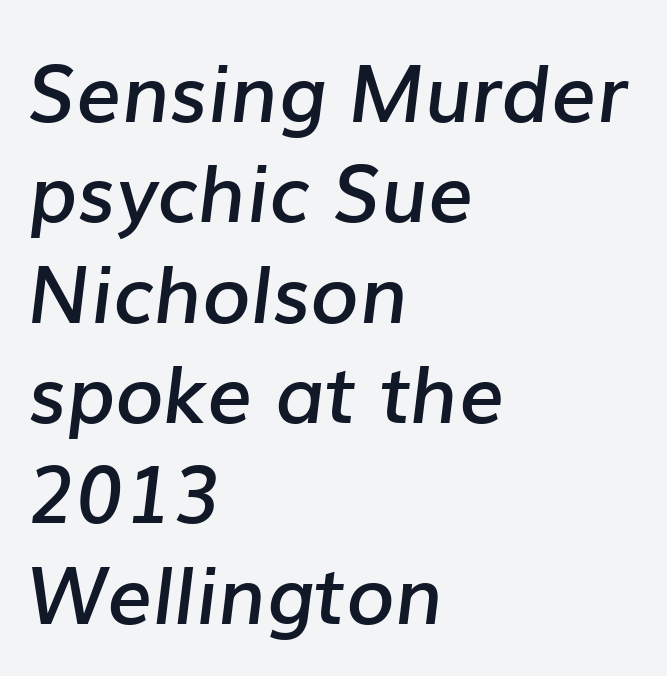
Is the block centered? No — it sits flush against the left margin. These lines keep a tight, regular rhythm from letter to letter. Does the leading feel generous? No, just average. The strokes are fattened partway — semibold, not bold.
